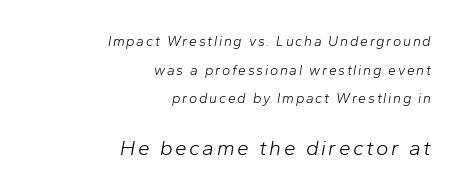
Q: Is the text bold? A: No.
Q: Is the text italic (slanted)? A: Yes, it leans right by about 10 degrees.
Q: Is the text underlined? A: No.
Q: How is the paragraph aligned? A: Right-aligned.
Q: Is the spacing between lines tight, normal or loose? A: Loose.
Q: Which block of text is set in a larger size, the first (top) or the second (bottom)? A: The second (bottom) one.
